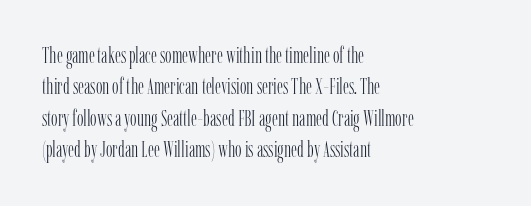
{"italic": "no", "bold": "no", "underline": "no", "align": "left", "line_spacing": "normal", "line_spacing_ratio": 1.43, "letter_spacing": "normal", "letter_spacing_em": 0.0, "glyph_px": 22}
